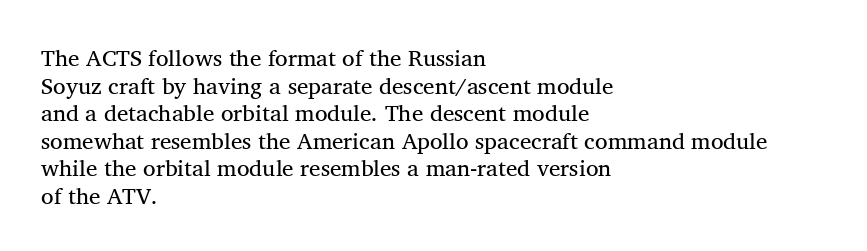
Descender tails drop into unmarked territory. These lines stack with their left ends in a neat column. Default kerning and tracking; the words read as compact shapes.
